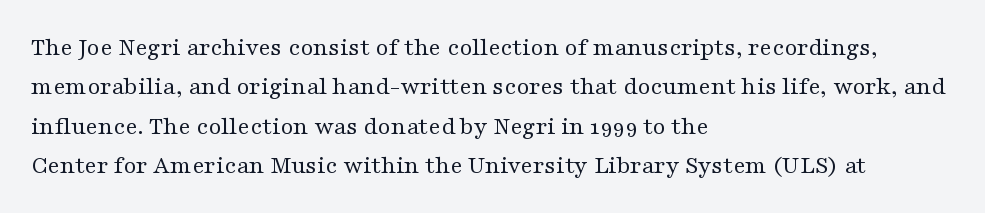
{"italic": "no", "bold": "no", "underline": "no", "align": "left", "line_spacing": "normal", "line_spacing_ratio": 1.51, "letter_spacing": "normal", "letter_spacing_em": 0.0, "glyph_px": 26}
